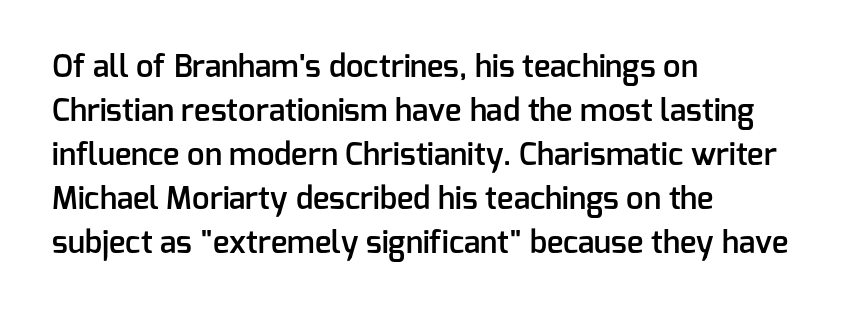
Caption: multi-line text, flush left, ragged right. How heavy is the stroke? Medium-heavy — a semibold, shy of bold. Does the lettering tilt? It doesn't — this is upright. Note the varied advance widths — an 'i' is clearly narrower than an 'm'. Clear beneath every line of the passage.
